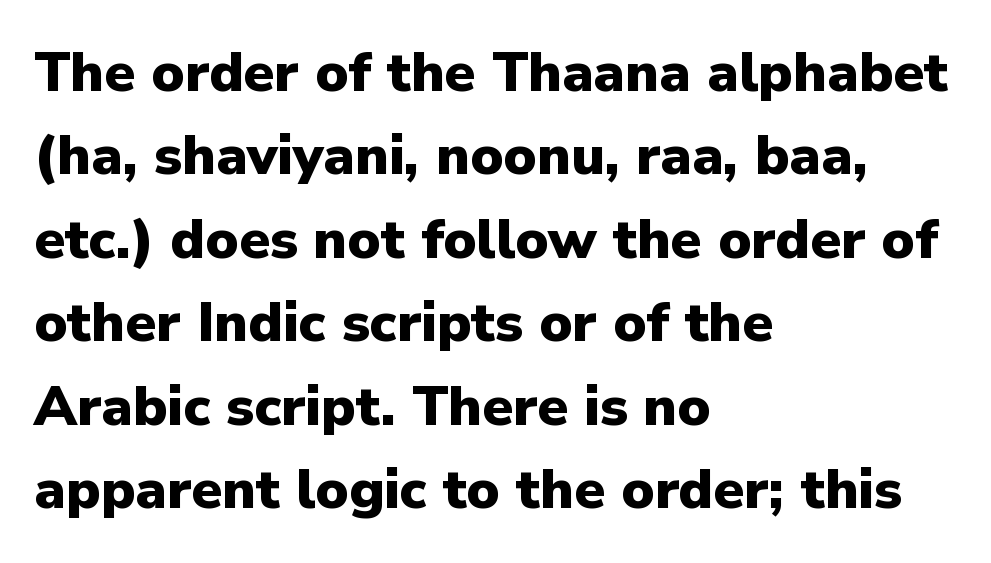
{"serif": "no", "italic": "no", "bold": "yes", "weight": "heavy", "width": "normal", "stroke_contrast": "low", "x_height": "medium", "monospaced": "no", "underline": "no", "align": "left", "line_spacing": "normal", "line_spacing_ratio": 1.49, "letter_spacing": "normal", "letter_spacing_em": 0.0, "glyph_px": 56}
